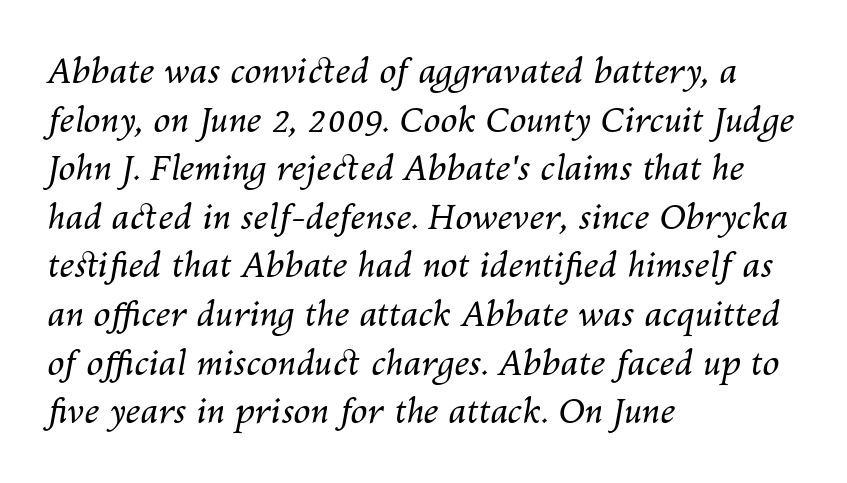
Q: Is the text bold? A: No.
Q: Is the text italic (slanted)? A: Yes, it leans right by about 10 degrees.
Q: Is the text underlined? A: No.
Q: How is the paragraph aligned? A: Left-aligned.
Q: Is the spacing between letters normal or unusually wide? A: Normal.
Q: Is the spacing between lines tight, normal or loose? A: Normal.
Q: Width (condensed, normal, or wide)? A: Normal.
Q: Stroke contrast? A: Medium.
Q: x-height? A: Medium.
Q: Monospaced? A: No.
